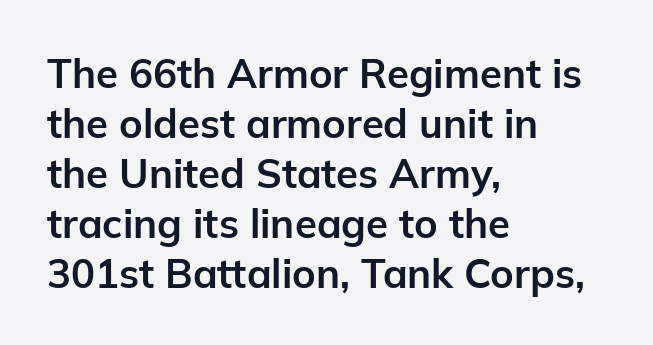
Q: Is the text bold? A: Yes.
Q: Is the text italic (slanted)? A: No, it is upright.
Q: Is the typeface a serif or a sans-serif typeface? A: Sans-serif.
Q: Is the text underlined? A: No.
Q: How is the paragraph aligned? A: Left-aligned.
Q: Is the spacing between letters normal or unusually wide? A: Normal.
Q: Is the spacing between lines tight, normal or loose? A: Normal.
Q: Width (condensed, normal, or wide)? A: Normal.
Q: Stroke contrast? A: Low.
Q: x-height? A: Medium.
Q: Monospaced? A: No.
